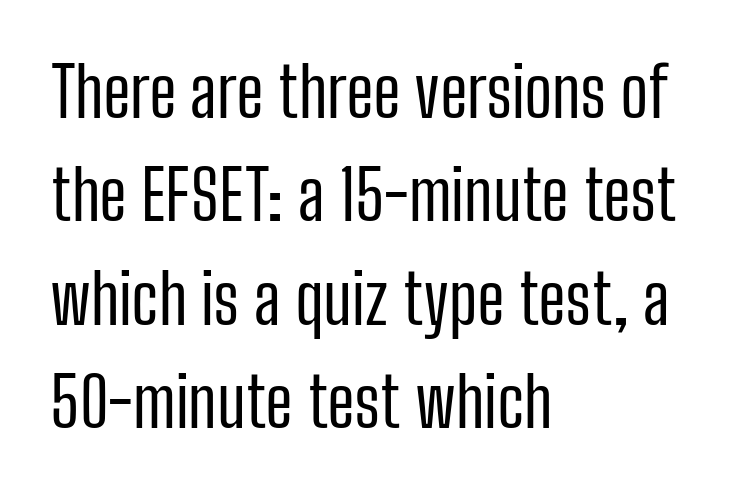
Unbolded letterforms with no extra heft. Is there much room between lines? A standard amount, neither cramped nor airy. You could not count columns in this text — the font is proportionally spaced. Plain, unruled lines of type.
